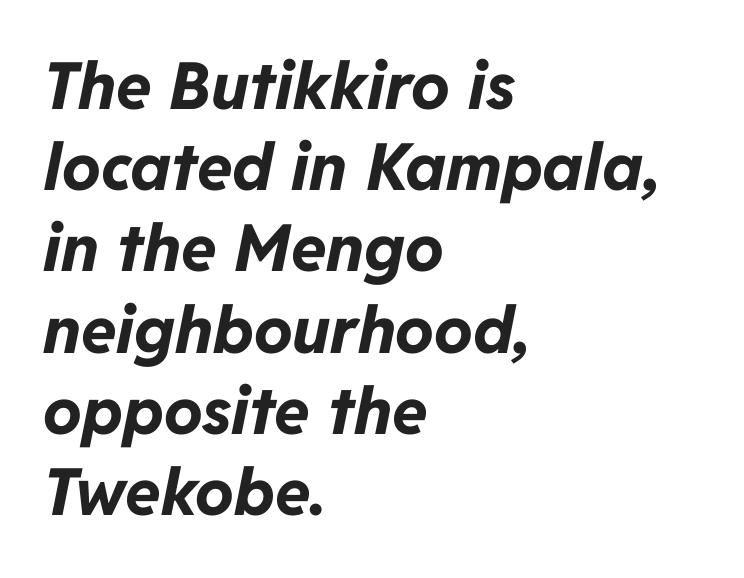
Spacing verdict: proportional, widths tailored to each character. There is no visible air inserted between adjacent glyphs. Compared with an ordinary text face, these strokes are far heavier — a full bold. Emphasis-style slanted type is in use. The foot of each line stays bare and open. Compared with typical paragraphs, the rows here are spaced about the same.
